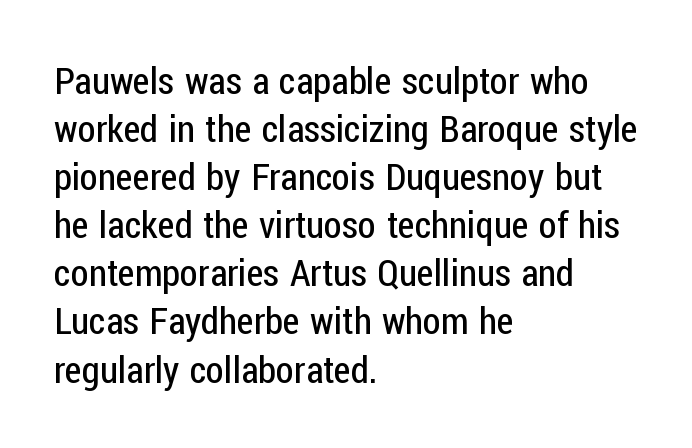
Q: Is the text bold? A: No.
Q: Is the text italic (slanted)? A: No, it is upright.
Q: Is the typeface a serif or a sans-serif typeface? A: Sans-serif.
Q: Is the text underlined? A: No.
Q: How is the paragraph aligned? A: Left-aligned.
Q: Is the spacing between letters normal or unusually wide? A: Normal.
Q: Is the spacing between lines tight, normal or loose? A: Normal.
Q: Width (condensed, normal, or wide)? A: Condensed.
Q: Stroke contrast? A: Low.
Q: x-height? A: Medium.
Q: Monospaced? A: No.
